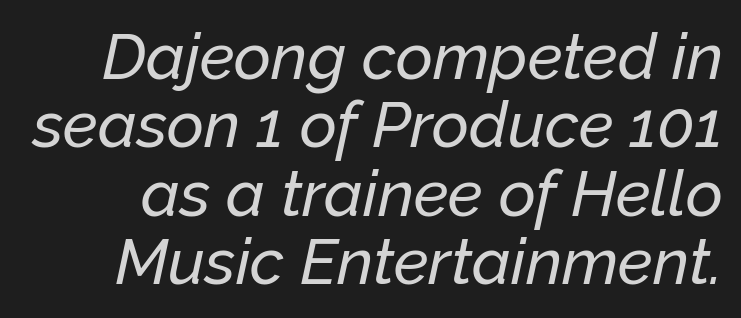
Q: Is the text italic (slanted)? A: Yes, it leans right by about 12 degrees.
Q: Is the text underlined? A: No.
Q: Is the spacing between letters normal or unusually wide? A: Normal.
Q: Is the spacing between lines tight, normal or loose? A: Tight.
Q: Width (condensed, normal, or wide)? A: Normal.
Q: Stroke contrast? A: Low.
Q: x-height? A: Medium.
Q: Monospaced? A: No.
